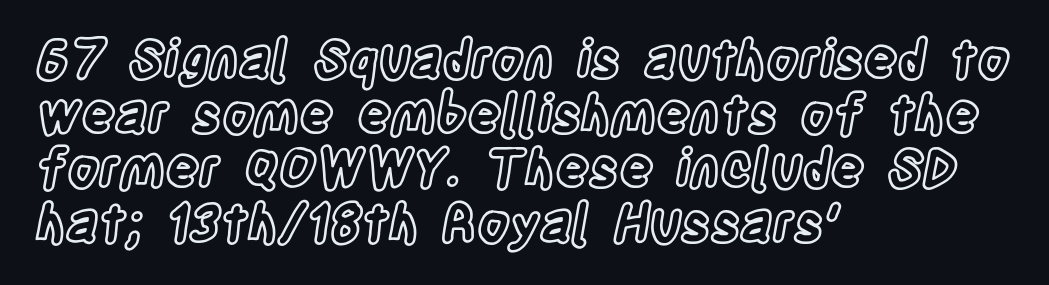
The image shows 52 px condensed type; set left-aligned, tight line spacing (1.05x), normal letter spacing, not underlined; a large x-height.
